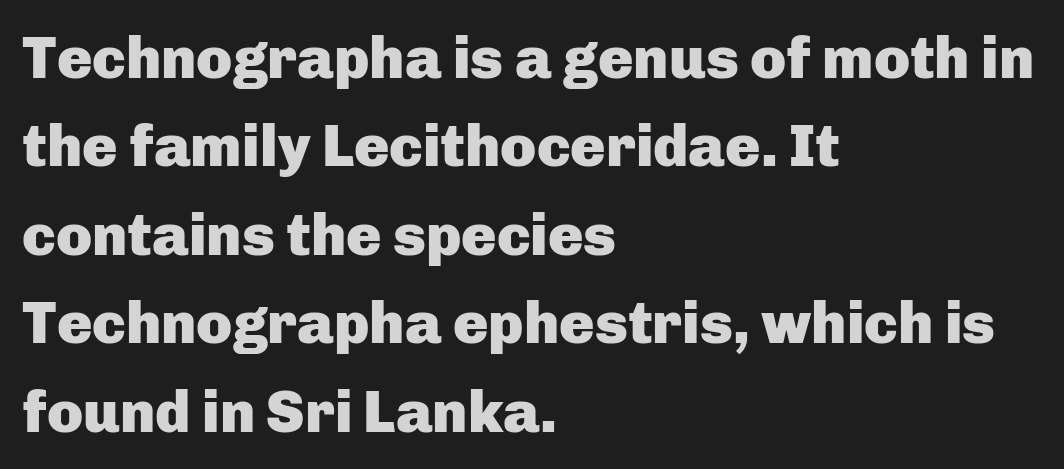
{"serif": "no", "italic": "no", "bold": "yes", "weight": "heavy", "width": "normal", "stroke_contrast": "low", "x_height": "medium", "monospaced": "no", "underline": "no", "align": "left", "line_spacing": "normal", "line_spacing_ratio": 1.5, "letter_spacing": "normal", "letter_spacing_em": 0.0, "glyph_px": 59}
